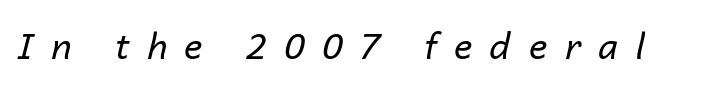
{"italic": "yes", "lean": "right", "slant_degrees": 14, "bold": "no", "weight": "regular", "width": "normal", "stroke_contrast": "low", "x_height": "medium", "monospaced": "no", "underline": "no", "letter_spacing": "wide", "letter_spacing_em": 0.5, "glyph_px": 35}
